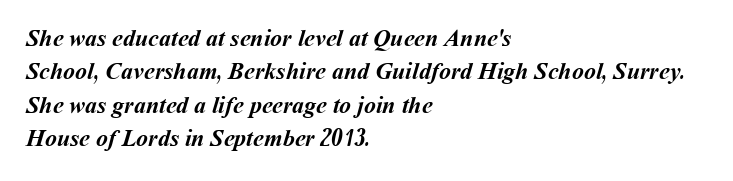
Q: Is the text bold? A: Yes.
Q: Is the text underlined? A: No.
Q: How is the paragraph aligned? A: Left-aligned.
Q: Is the spacing between letters normal or unusually wide? A: Normal.
Q: Is the spacing between lines tight, normal or loose? A: Normal.
